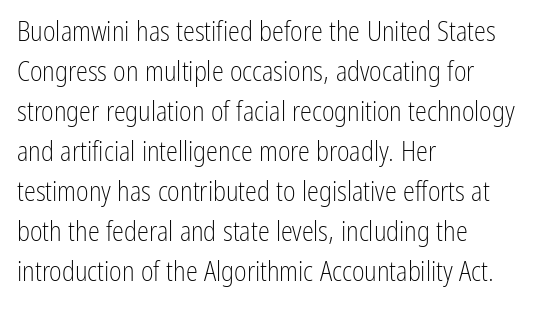
The image shows 27 px text type, upright; set left-aligned, normal line spacing (1.48x), normal letter spacing, not underlined.
